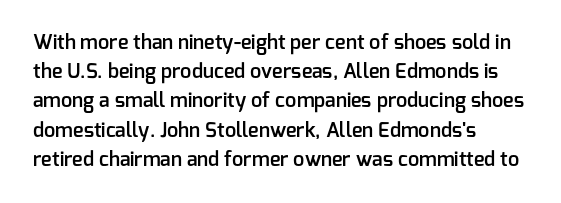
The image shows 20 px text type, upright; set left-aligned, normal line spacing (1.46x), normal letter spacing, not underlined.
